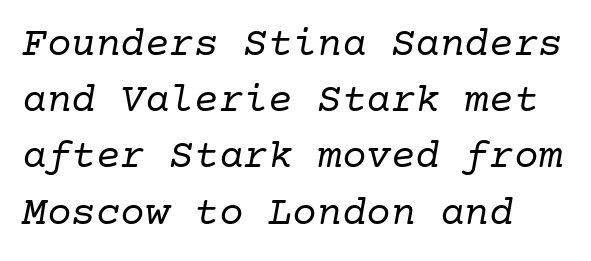
Q: Is the text bold? A: No.
Q: Is the text italic (slanted)? A: Yes, it leans right by about 10 degrees.
Q: Is the typeface a serif or a sans-serif typeface? A: Serif.
Q: Is the text underlined? A: No.
Q: How is the paragraph aligned? A: Left-aligned.
Q: Is the spacing between letters normal or unusually wide? A: Normal.
Q: Is the spacing between lines tight, normal or loose? A: Normal.
Q: Width (condensed, normal, or wide)? A: Normal.
Q: Stroke contrast? A: Low.
Q: x-height? A: Medium.
